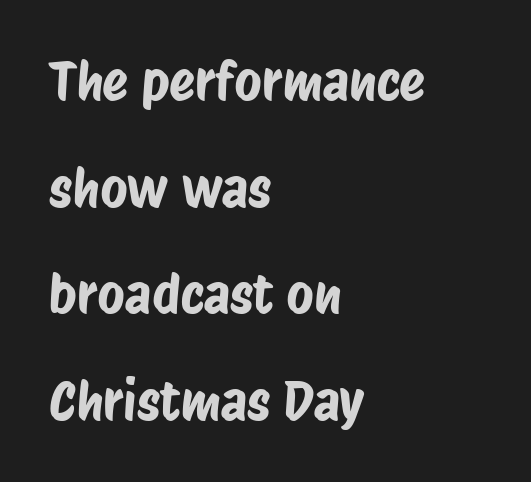
The rendering keeps characters at their native spacing. The glyphs in this specimen are sans serif. Is there much room between lines? Yes — plenty of vertical air separates them. Where is the straight margin? On the left. Beneath every word, the page is bare. Here the designer chose a conventional face with non-uniform glyph widths.
